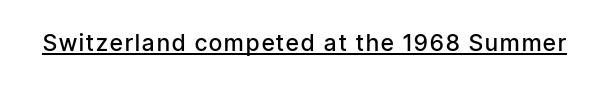
Q: Is the text bold? A: Semi-bold.
Q: Is the text italic (slanted)? A: No, it is upright.
Q: Is the text underlined? A: Yes.
